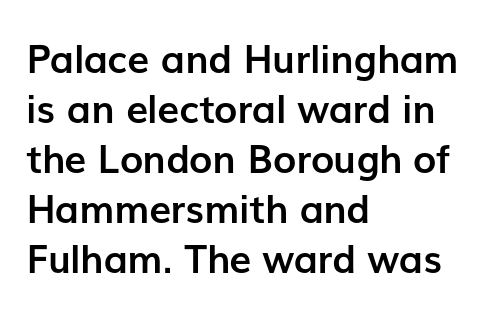
The image shows 39 px semibold sans-serif type, upright; set left-aligned, normal line spacing (1.28x), normal letter spacing, not underlined; low stroke contrast and a medium x-height.
